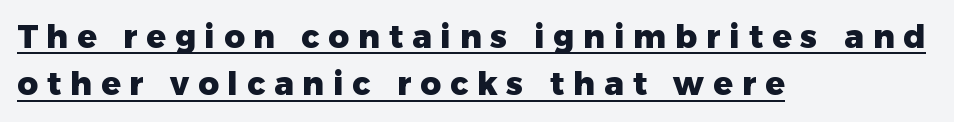
{"serif": "no", "italic": "no", "bold": "yes", "weight": "heavy", "width": "normal", "stroke_contrast": "low", "x_height": "medium", "monospaced": "no", "underline": "yes", "align": "left", "line_spacing": "normal", "line_spacing_ratio": 1.48, "letter_spacing": "wide", "letter_spacing_em": 0.28, "glyph_px": 32}
